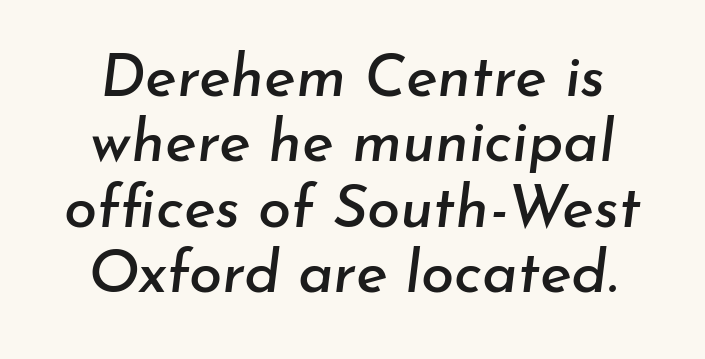
The image shows 60 px text type, italic (leaning right); set tight line spacing (1.09x), normal letter spacing, not underlined; low stroke contrast and a small x-height.
